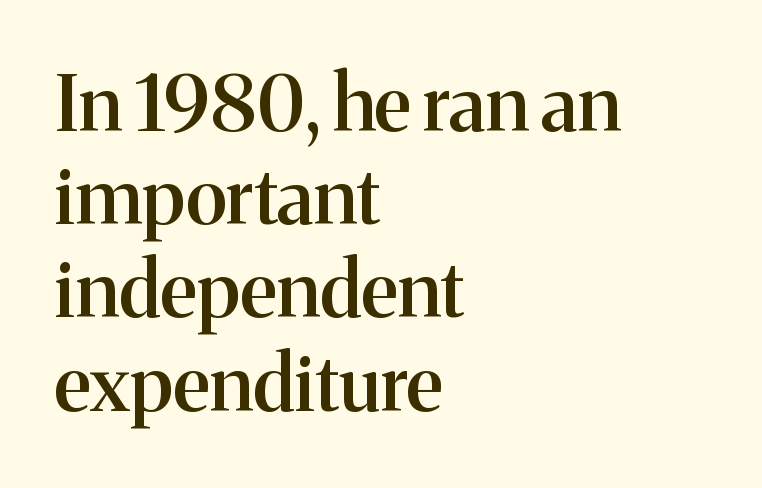
Q: Is the text bold? A: Semi-bold.
Q: Is the text italic (slanted)? A: No, it is upright.
Q: Is the typeface a serif or a sans-serif typeface? A: Serif.
Q: Is the text underlined? A: No.
Q: How is the paragraph aligned? A: Left-aligned.
Q: Is the spacing between letters normal or unusually wide? A: Normal.
Q: Width (condensed, normal, or wide)? A: Normal.
Q: Stroke contrast? A: Medium.
Q: x-height? A: Medium.
Q: Monospaced? A: No.
